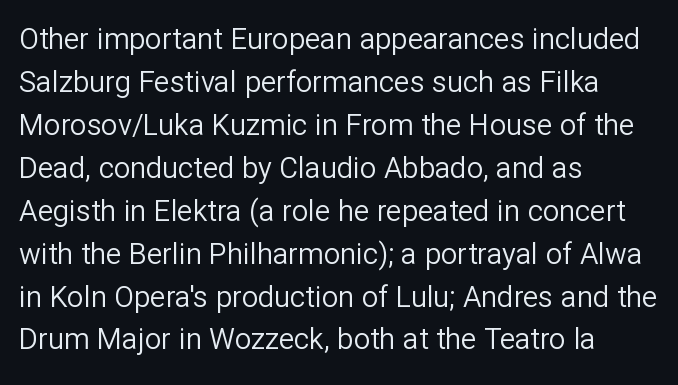
{"serif": "no", "italic": "no", "bold": "no", "weight": "regular", "width": "normal", "stroke_contrast": "low", "x_height": "medium", "monospaced": "no", "underline": "no", "align": "left", "line_spacing": "normal", "line_spacing_ratio": 1.48, "letter_spacing": "normal", "letter_spacing_em": 0.0, "glyph_px": 29}
